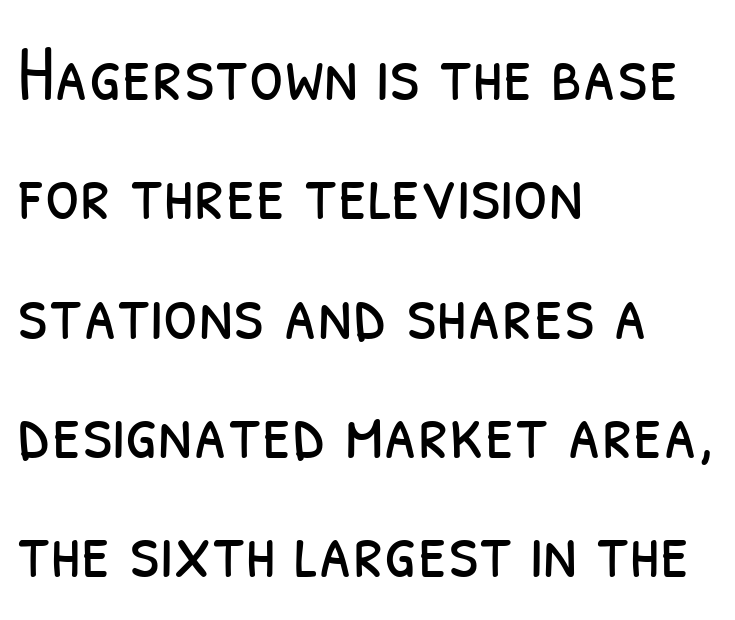
The image shows 79 px light, condensed sans-serif type; set left-aligned, normal line spacing (1.51x), normal letter spacing, not underlined; low stroke contrast and a medium x-height.
